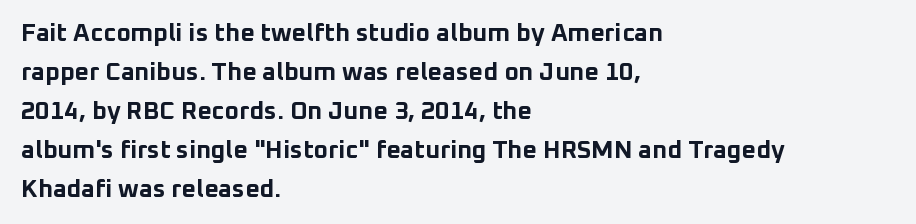
Vertical strokes here are truly vertical. In terms of letterspacing, this is plain default setting. This block has exactly the height ordinary leading produces. Pretty heavy lettering here — definitely bold.
